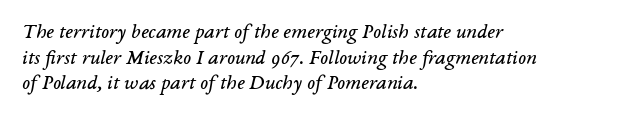
Q: Is the text bold? A: No.
Q: Is the text italic (slanted)? A: Yes, it leans right by about 14 degrees.
Q: Is the text underlined? A: No.
Q: How is the paragraph aligned? A: Left-aligned.
Q: Is the spacing between letters normal or unusually wide? A: Normal.
